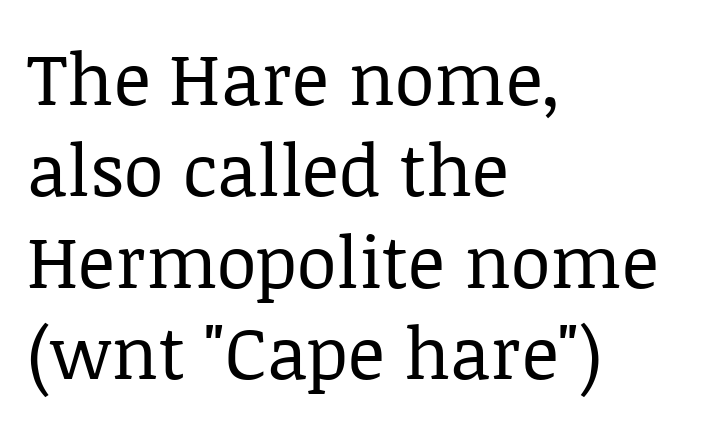
The image shows 72 px regular-weight serif type, upright; set left-aligned, normal line spacing (1.27x), normal letter spacing, not underlined; low stroke contrast and a large x-height.
